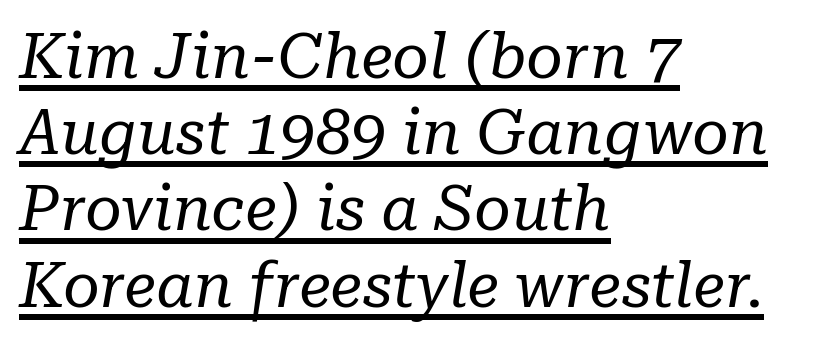
Quick note: italic. The characters display serif detailing at their extremities. Alignment: flush left. Weight: in the light-to-regular range.
